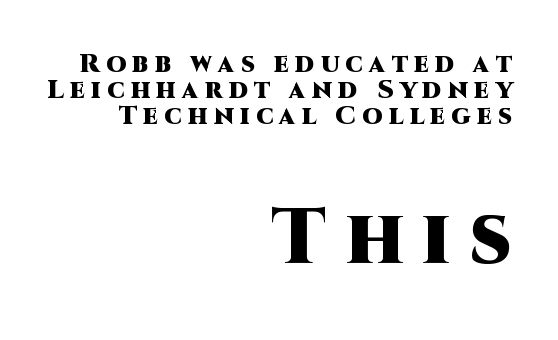
Q: Is the text bold? A: Yes.
Q: Is the text italic (slanted)? A: No, it is upright.
Q: Is the typeface a serif or a sans-serif typeface? A: Sans-serif.
Q: Is the text underlined? A: No.
Q: How is the paragraph aligned? A: Right-aligned.
Q: Is the spacing between letters normal or unusually wide? A: Unusually wide.
Q: Is the spacing between lines tight, normal or loose? A: Tight.
Q: Which block of text is set in a larger size, the first (top) or the second (bottom)? A: The second (bottom) one.
Q: Width (condensed, normal, or wide)? A: Normal.
Q: Stroke contrast? A: High.
Q: x-height? A: Large.
Q: Monospaced? A: No.
